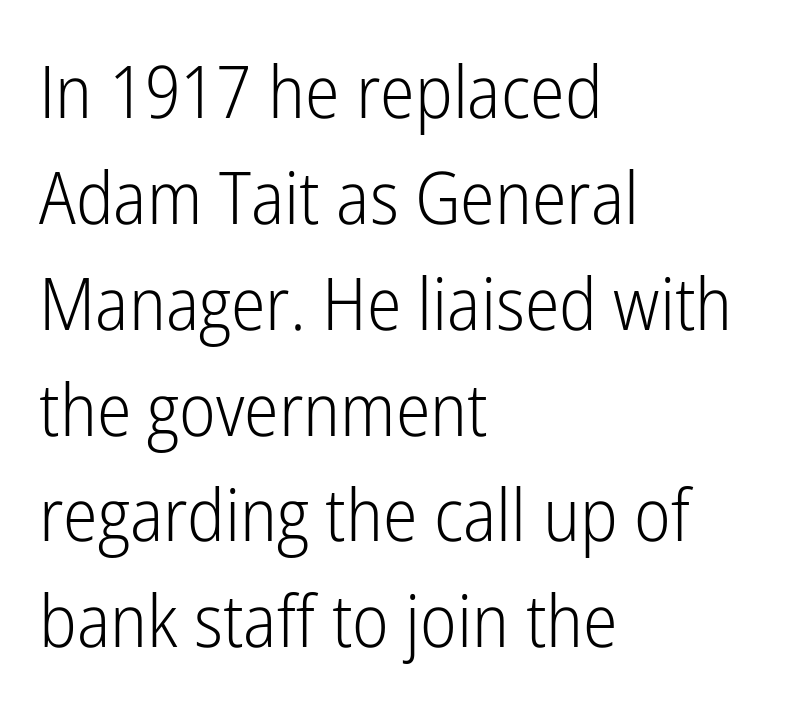
{"serif": "no", "italic": "no", "bold": "no", "weight": "light", "width": "condensed", "stroke_contrast": "low", "x_height": "medium", "monospaced": "no", "underline": "no", "align": "left", "line_spacing": "normal", "line_spacing_ratio": 1.45, "letter_spacing": "normal", "letter_spacing_em": 0.0, "glyph_px": 73}
